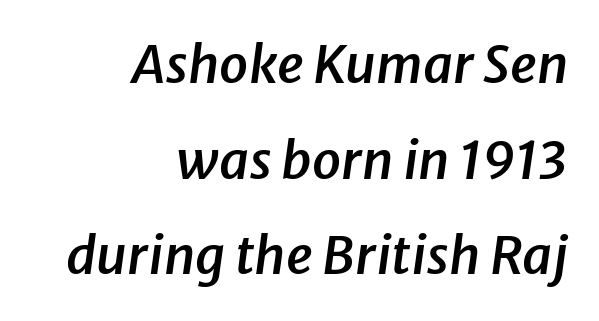
Standard letterfit; no display-style spreading of the glyphs. Teacher's note: observe the even right margin — that is flush-right alignment. Here the designer chose a conventional face with non-uniform glyph widths. It's the slanting kind of type.
